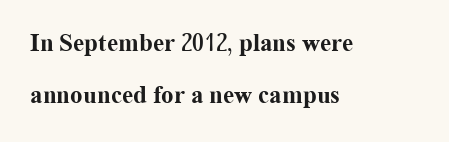
Q: Is the text bold? A: Yes.
Q: Is the text italic (slanted)? A: No, it is upright.
Q: Is the text underlined? A: No.
Q: How is the paragraph aligned? A: Left-aligned.
Q: Is the spacing between letters normal or unusually wide? A: Normal.
Q: Is the spacing between lines tight, normal or loose? A: Loose.
